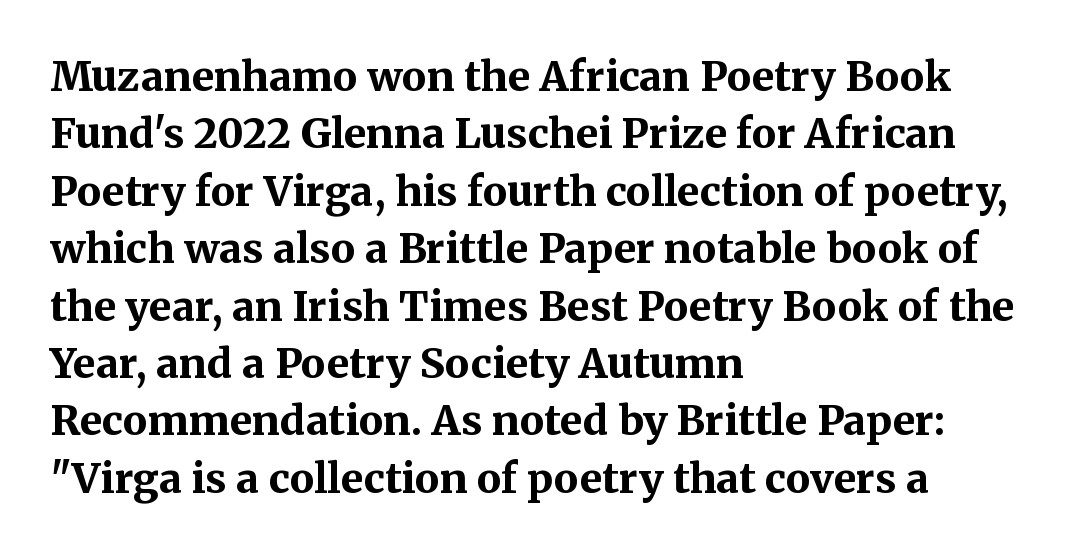
Q: Is the text bold? A: Yes.
Q: Is the text italic (slanted)? A: No, it is upright.
Q: Is the typeface a serif or a sans-serif typeface? A: Serif.
Q: Is the text underlined? A: No.
Q: How is the paragraph aligned? A: Left-aligned.
Q: Is the spacing between letters normal or unusually wide? A: Normal.
Q: Is the spacing between lines tight, normal or loose? A: Normal.
Q: Width (condensed, normal, or wide)? A: Normal.
Q: Stroke contrast? A: Medium.
Q: x-height? A: Medium.
Q: Monospaced? A: No.
